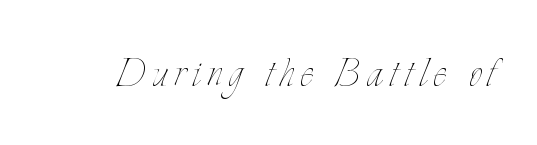
Q: Is the text bold? A: No.
Q: Is the text italic (slanted)? A: Yes.
Q: Is the text underlined? A: No.
Q: Width (condensed, normal, or wide)? A: Condensed.
Q: Stroke contrast? A: Low.
Q: x-height? A: Small.
Q: Monospaced? A: No.
